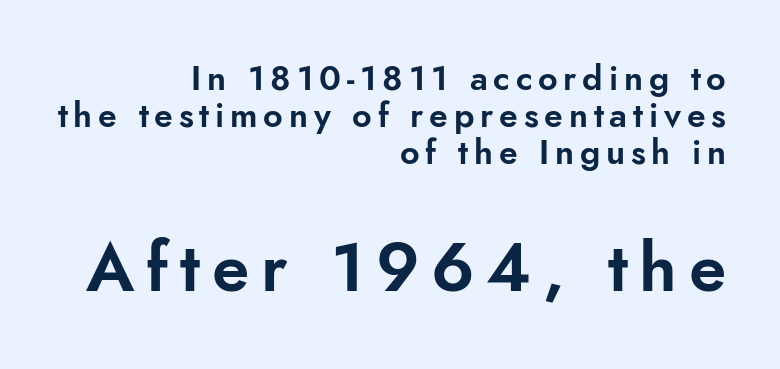
Q: Is the text italic (slanted)? A: No, it is upright.
Q: Is the typeface a serif or a sans-serif typeface? A: Sans-serif.
Q: Is the text underlined? A: No.
Q: How is the paragraph aligned? A: Right-aligned.
Q: Is the spacing between lines tight, normal or loose? A: Tight.
Q: Which block of text is set in a larger size, the first (top) or the second (bottom)? A: The second (bottom) one.
Q: Width (condensed, normal, or wide)? A: Normal.
Q: Stroke contrast? A: Low.
Q: x-height? A: Small.
Q: Monospaced? A: No.
